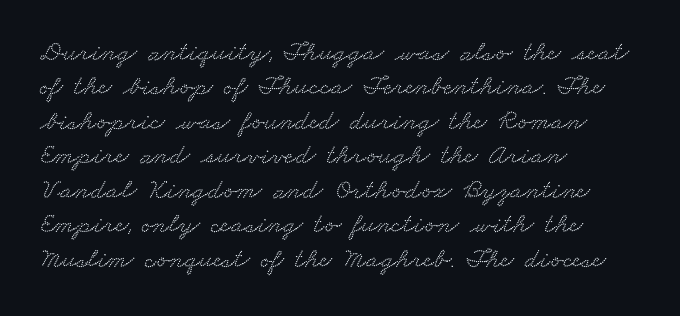
Look at the bottom of the vertical strokes: they flare into serifs here. Where is the straight margin? On the left. You could call the tracking neutral — neither tight nor loose. Glance below the letters and you will spot only blank space.
